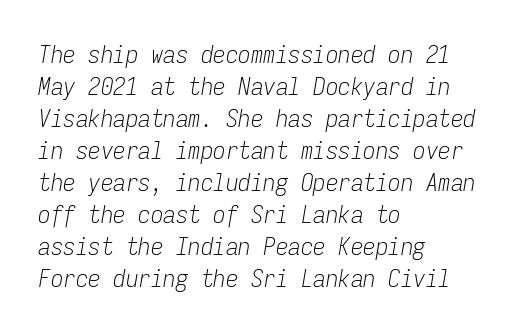
The image shows 25 px text type, italic (leaning right); set left-aligned, normal line spacing (1.28x), normal letter spacing, not underlined.
